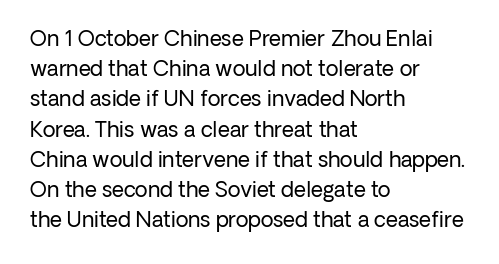
Q: Is the text bold? A: No.
Q: Is the text italic (slanted)? A: No, it is upright.
Q: Is the text underlined? A: No.
Q: How is the paragraph aligned? A: Left-aligned.
Q: Is the spacing between letters normal or unusually wide? A: Normal.
Q: Is the spacing between lines tight, normal or loose? A: Normal.
